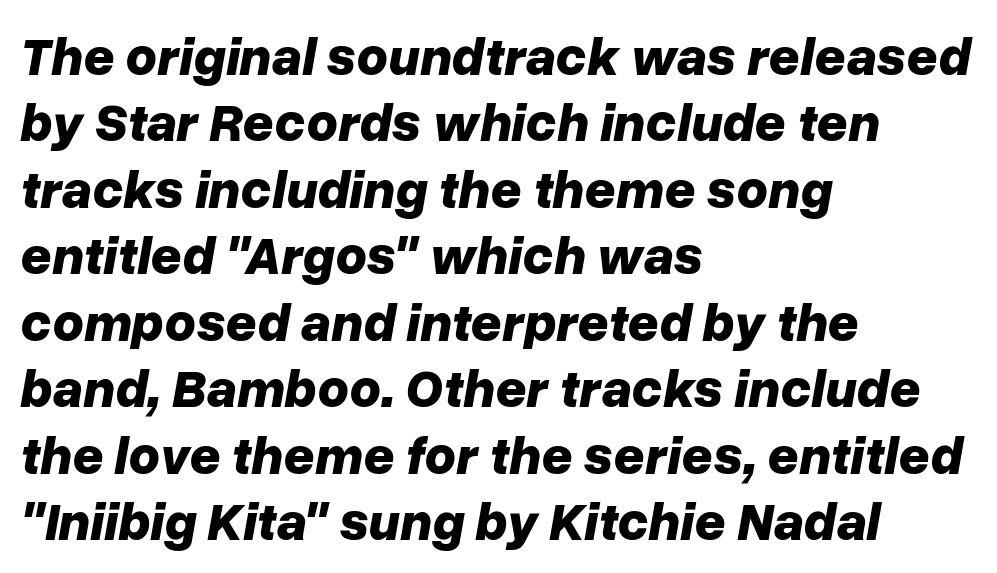
The face used here has a pronounced slope to its letters. Check under the words: just untouched page. Leftover space on each line is placed entirely after the last word. The rendering uses a bold face; every stroke is thick and dark. The rendering uses natural spacing where letterforms have individual widths.
